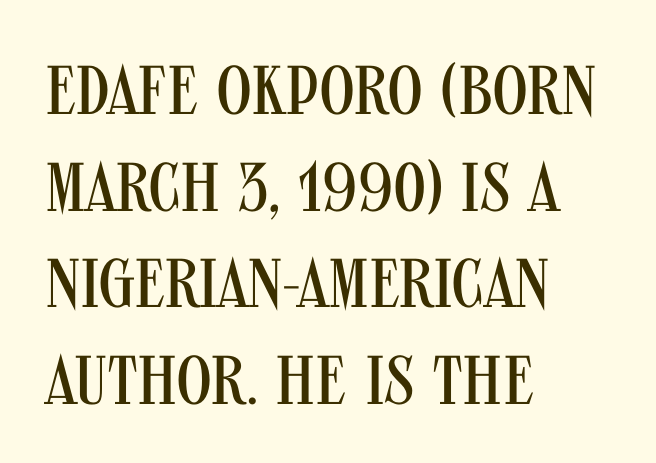
{"serif": "no", "italic": "no", "bold": "no", "weight": "regular", "width": "condensed", "stroke_contrast": "medium", "x_height": "large", "monospaced": "no", "underline": "no", "align": "left", "line_spacing": "normal", "line_spacing_ratio": 1.4, "letter_spacing": "normal", "letter_spacing_em": 0.0, "glyph_px": 69}
